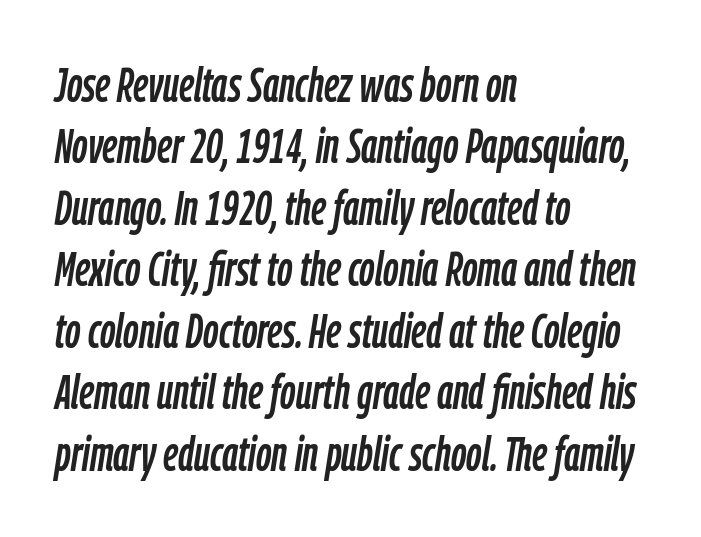
Q: Is the text italic (slanted)? A: Yes, it leans right by about 9 degrees.
Q: Is the text underlined? A: No.
Q: How is the paragraph aligned? A: Left-aligned.
Q: Is the spacing between letters normal or unusually wide? A: Normal.
Q: Is the spacing between lines tight, normal or loose? A: Normal.
Q: Width (condensed, normal, or wide)? A: Condensed.
Q: Stroke contrast? A: Low.
Q: x-height? A: Medium.
Q: Monospaced? A: No.
